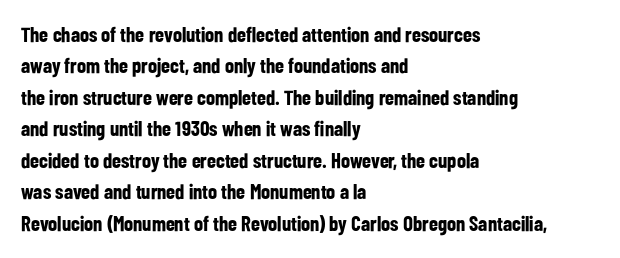
Q: Is the text bold? A: Yes.
Q: Is the text italic (slanted)? A: No, it is upright.
Q: Is the text underlined? A: No.
Q: How is the paragraph aligned? A: Left-aligned.
Q: Is the spacing between letters normal or unusually wide? A: Normal.
Q: Is the spacing between lines tight, normal or loose? A: Normal.
